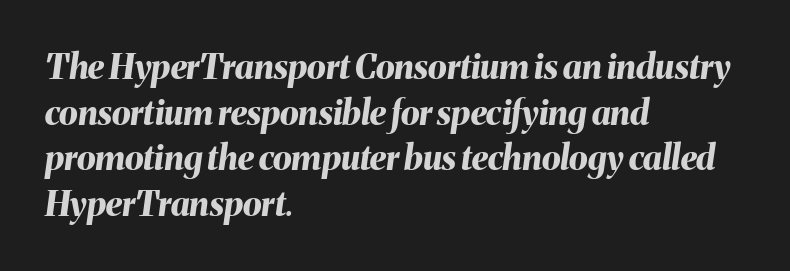
Q: Is the text bold? A: Yes.
Q: Is the text italic (slanted)? A: Yes, it leans right by about 8 degrees.
Q: Is the text underlined? A: No.
Q: How is the paragraph aligned? A: Left-aligned.
Q: Is the spacing between letters normal or unusually wide? A: Normal.
Q: Is the spacing between lines tight, normal or loose? A: Normal.
Q: Width (condensed, normal, or wide)? A: Normal.
Q: Stroke contrast? A: Medium.
Q: x-height? A: Medium.
Q: Monospaced? A: No.
